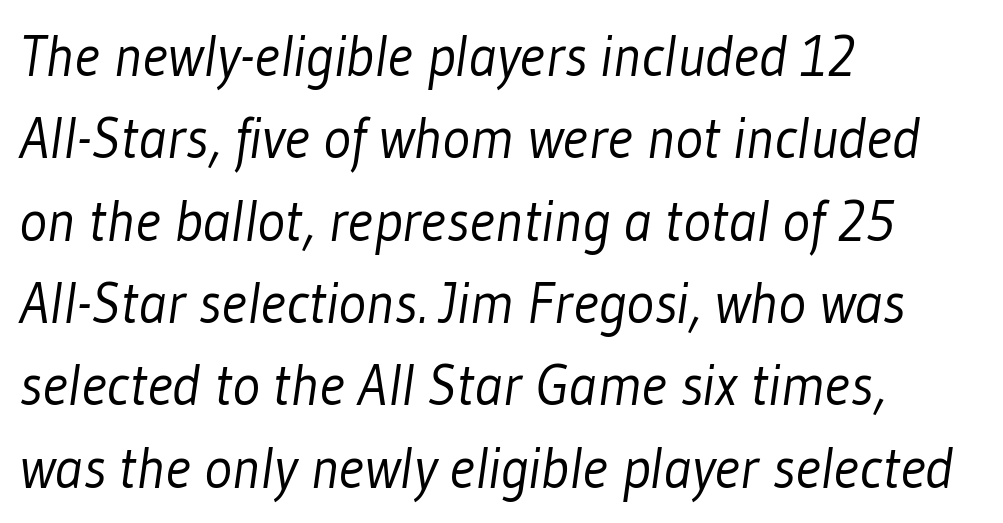
Q: Is the text bold? A: No.
Q: Is the typeface a serif or a sans-serif typeface? A: Sans-serif.
Q: Is the text underlined? A: No.
Q: How is the paragraph aligned? A: Left-aligned.
Q: Is the spacing between letters normal or unusually wide? A: Normal.
Q: Is the spacing between lines tight, normal or loose? A: Normal.
Q: Width (condensed, normal, or wide)? A: Condensed.
Q: Stroke contrast? A: Low.
Q: x-height? A: Medium.
Q: Monospaced? A: No.
